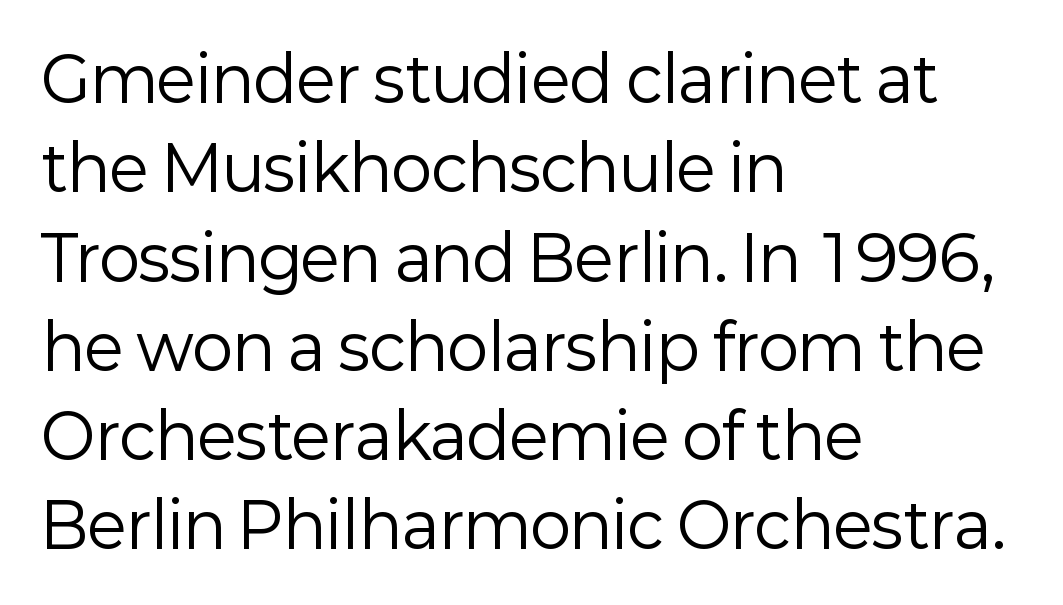
The vertical gap from one line to the next is medium. Posture: vertical. Alignment: flush left. Summary of weight: not heavy and not bold.
